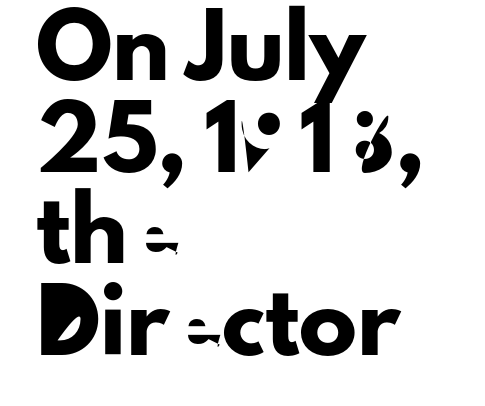
The specimen omits any rule beneath the text block's lines. The lines sit at an ordinary, default distance from one another. Style check: upright. The rendering uses natural spacing where letterforms have individual widths. The gaps between neighbouring characters are ordinary and unremarkable. The ragged edge is on the right, which tells us the setting is flush left.
